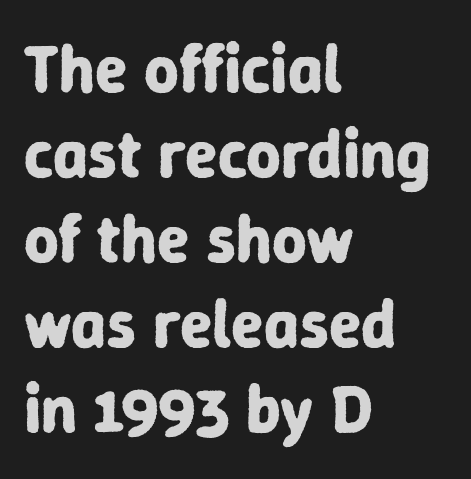
{"serif": "no", "italic": "no", "bold": "yes", "weight": "bold", "width": "normal", "stroke_contrast": "low", "x_height": "medium", "monospaced": "no", "underline": "no", "align": "left", "line_spacing": "normal", "line_spacing_ratio": 1.27, "letter_spacing": "normal", "letter_spacing_em": 0.0, "glyph_px": 67}
